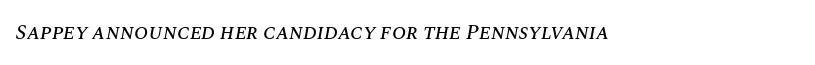
{"italic": "yes", "lean": "right", "slant_degrees": 10, "underline": "no", "letter_spacing": "normal", "letter_spacing_em": 0.0, "glyph_px": 21}
